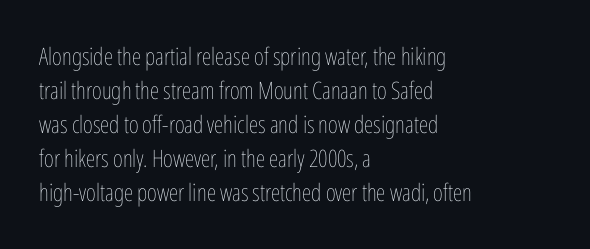
The image shows 24 px text type, upright; set left-aligned, normal line spacing (1.42x), normal letter spacing, not underlined.
